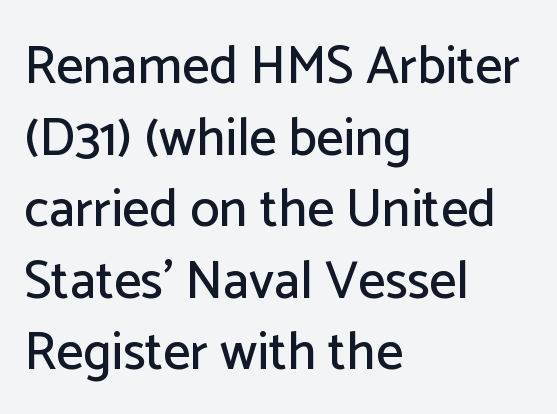
{"serif": "no", "italic": "no", "width": "normal", "stroke_contrast": "low", "x_height": "medium", "monospaced": "no", "underline": "no", "align": "left", "line_spacing": "normal", "line_spacing_ratio": 1.35, "letter_spacing": "normal", "letter_spacing_em": 0.0, "glyph_px": 53}
